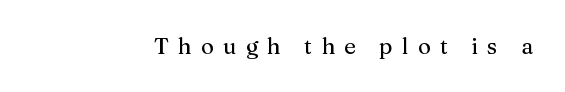
Q: Is the text italic (slanted)? A: No, it is upright.
Q: Is the text underlined? A: No.
Q: Is the spacing between letters normal or unusually wide? A: Unusually wide.
